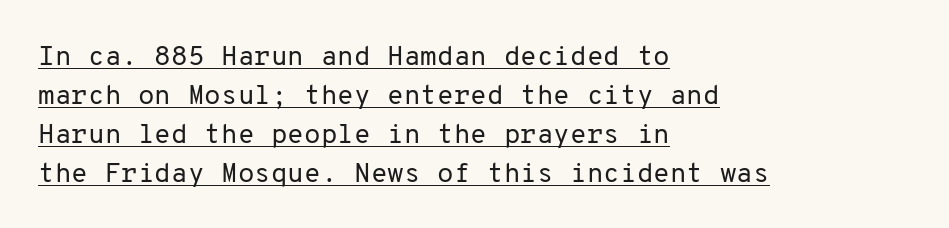
Style check: upright. How would I describe the line gaps? Plain and ordinary. This rendering uses left alignment, leaving the right contour irregular. The typeface has the unassuming heft of standard copy or less. The rendered words wear a rule along their underside. Does extra space separate the letters? No, they use regular spacing.
